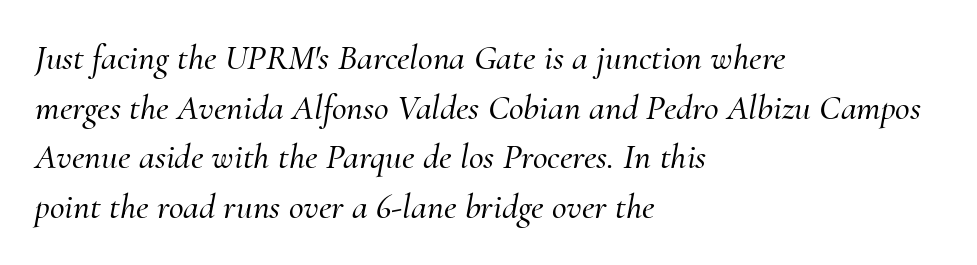
{"serif": "yes", "italic": "yes", "lean": "right", "slant_degrees": 10, "width": "normal", "stroke_contrast": "medium", "x_height": "small", "monospaced": "no", "underline": "no", "align": "left", "line_spacing": "normal", "line_spacing_ratio": 1.38, "letter_spacing": "normal", "letter_spacing_em": 0.0, "glyph_px": 36}
